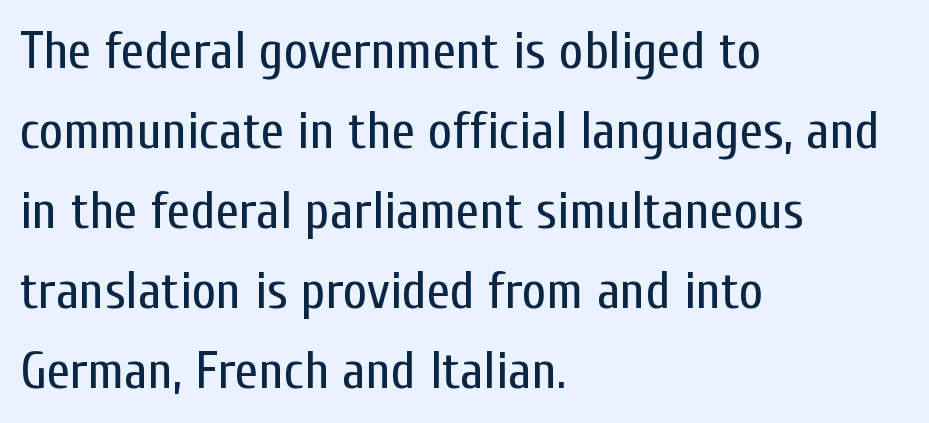
A typesetter would call this zero additional tracking. Line starts are locked; line ends wander. Unlike italic type, these characters show no tilt at all. Nothing sits at the stroke ends, so this counts as sans-serif.
